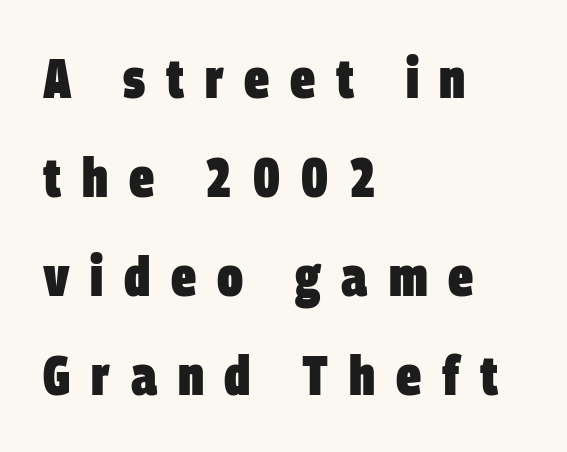
The rendering uses a bold face; every stroke is thick and dark. The foot of each line stays bare and open. Does extra space separate the letters? Yes, quite a lot of it. Casual observation: everything's shoved over to the left.
